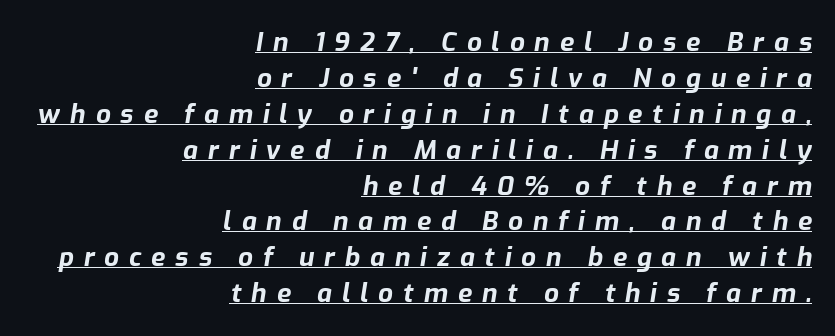
{"italic": "yes", "lean": "right", "slant_degrees": 9, "bold": "yes", "underline": "yes", "align": "right", "line_spacing": "normal", "line_spacing_ratio": 1.38, "letter_spacing": "wide", "letter_spacing_em": 0.38, "glyph_px": 26}
